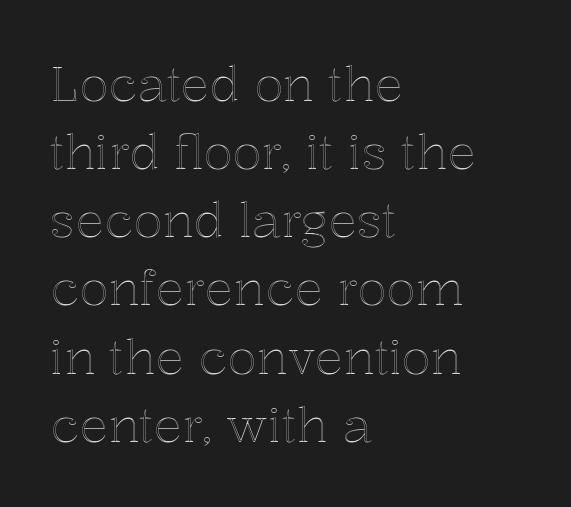
Q: Is the text italic (slanted)? A: No, it is upright.
Q: Is the text underlined? A: No.
Q: How is the paragraph aligned? A: Left-aligned.
Q: Is the spacing between letters normal or unusually wide? A: Normal.
Q: Is the spacing between lines tight, normal or loose? A: Normal.
Q: Width (condensed, normal, or wide)? A: Normal.
Q: x-height? A: Medium.
Q: Monospaced? A: No.
